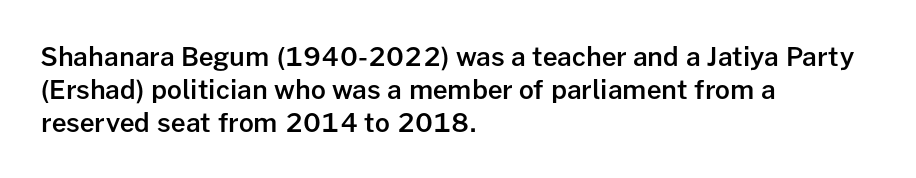
The image shows 26 px text type, upright; set left-aligned, normal line spacing (1.26x), normal letter spacing, not underlined.
